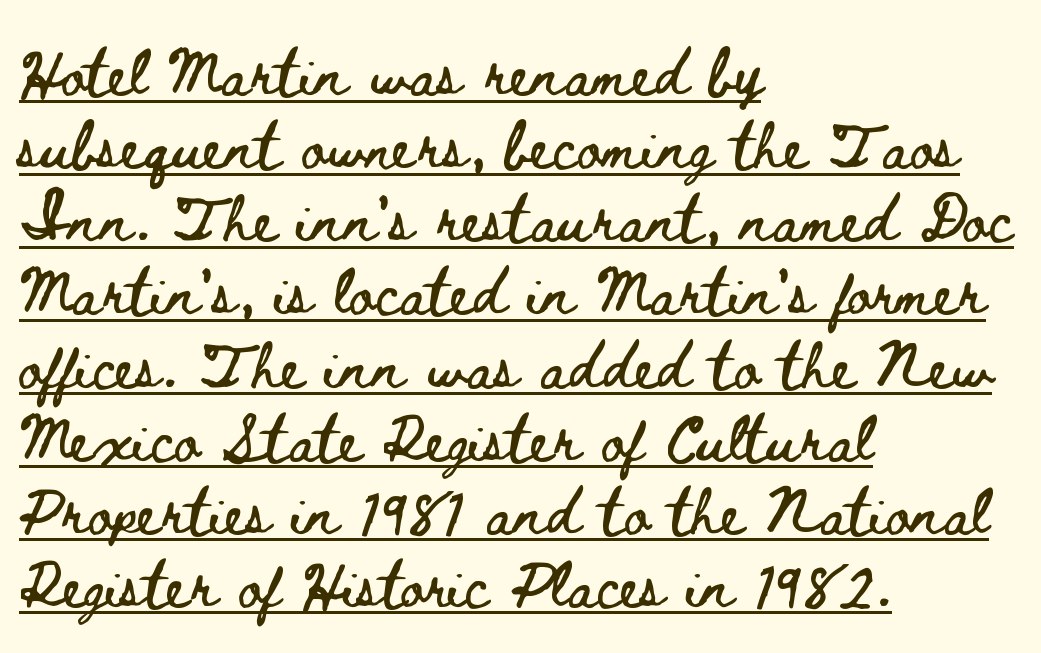
Alignment: flush left. The rendering uses natural spacing where letterforms have individual widths. What decoration does the sample have? An underline. The gaps between neighbouring characters are ordinary and unremarkable. Horizontal bands of white between lines are of average thickness.
